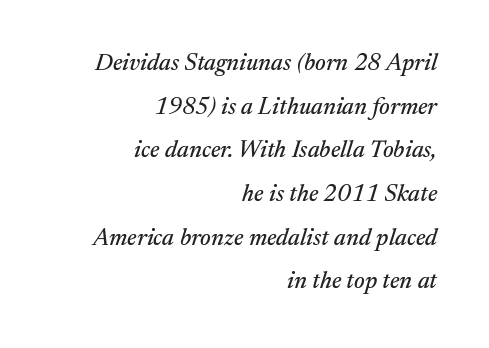
Q: Is the text italic (slanted)? A: Yes, it leans right by about 17 degrees.
Q: Is the text underlined? A: No.
Q: How is the paragraph aligned? A: Right-aligned.
Q: Is the spacing between letters normal or unusually wide? A: Normal.
